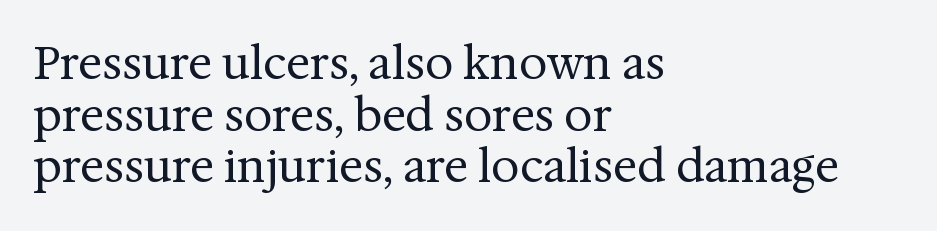
The image shows 45 px regular-weight serif type, upright; set left-aligned, tight line spacing (1.15x), normal letter spacing, not underlined; medium stroke contrast and a medium x-height.
